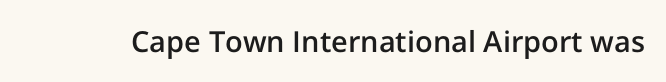
The baseline area is clear. Characters follow at the spacing the type designer built in. The passage shown is semibold, sitting just below true bold. Character widths vary here, with narrow letters taking less room than wide ones. Observe the absence of serifs on each vertical stroke in this sample.
